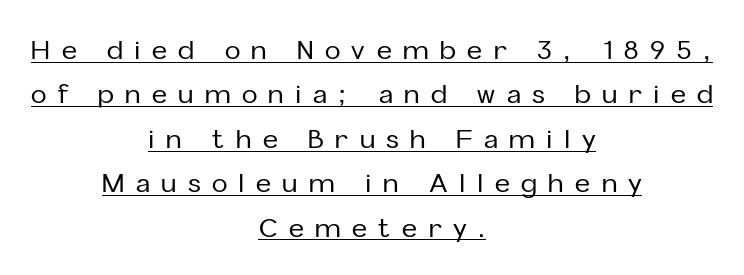
The image shows 26 px text type, upright; set centered, line spacing 1.71x, unusually wide letter spacing (+0.44 em), underlined.
